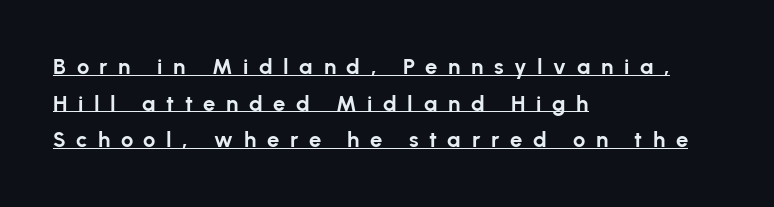
{"italic": "no", "bold": "yes", "underline": "yes", "align": "left", "line_spacing": "normal", "line_spacing_ratio": 1.66, "letter_spacing": "wide", "letter_spacing_em": 0.48, "glyph_px": 22}
